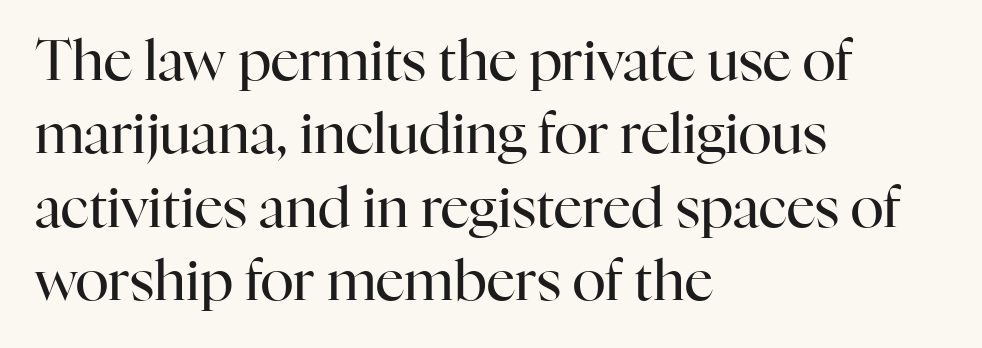
Does the copy run flush right? No — it runs flush left. Observe the ordinary spacing: letters are neighbours, not strangers. This rendering features lettering with no underline. Leading matches the norm, producing a regular column. What kind of face is this? One with serifs. The face used here is proportionally spaced, like ordinary book or web type.
